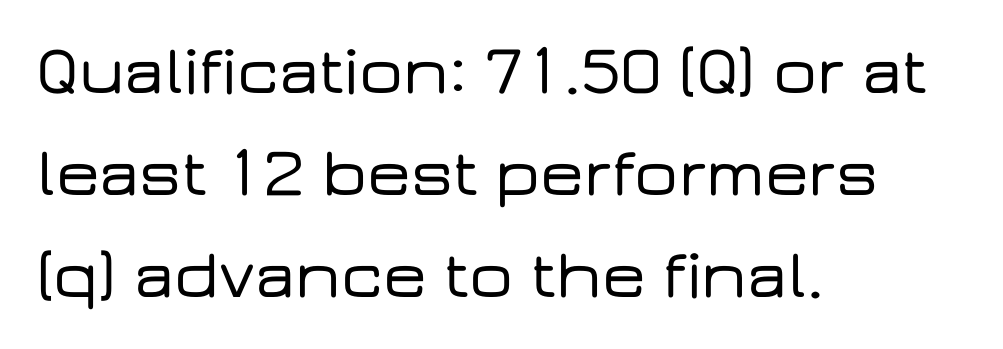
Q: Is the text italic (slanted)? A: No, it is upright.
Q: Is the typeface a serif or a sans-serif typeface? A: Sans-serif.
Q: Is the text underlined? A: No.
Q: How is the paragraph aligned? A: Left-aligned.
Q: Is the spacing between letters normal or unusually wide? A: Normal.
Q: Is the spacing between lines tight, normal or loose? A: Normal.
Q: Width (condensed, normal, or wide)? A: Wide.
Q: Stroke contrast? A: Low.
Q: x-height? A: Medium.
Q: Monospaced? A: No.
